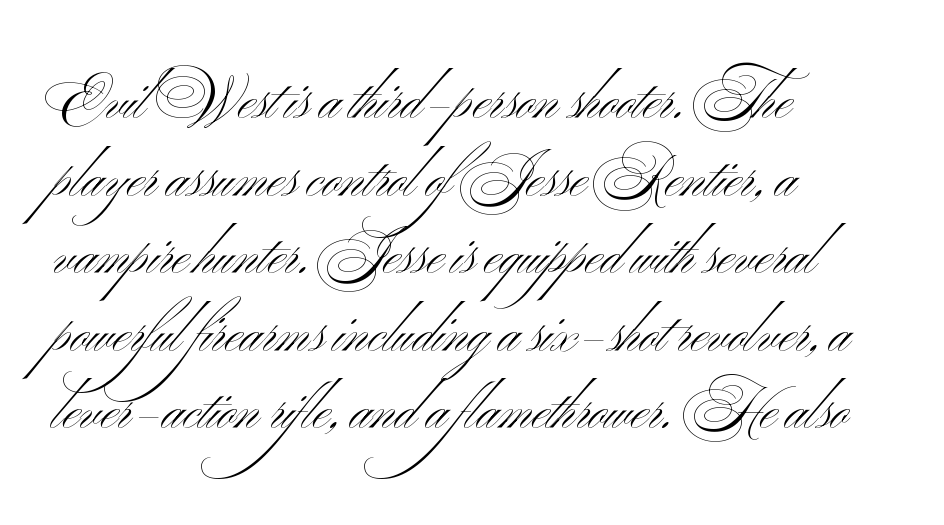
The image shows 55 px light, wide sans-serif type; set left-aligned, normal line spacing (1.41x), normal letter spacing, not underlined; medium stroke contrast and a small x-height.
